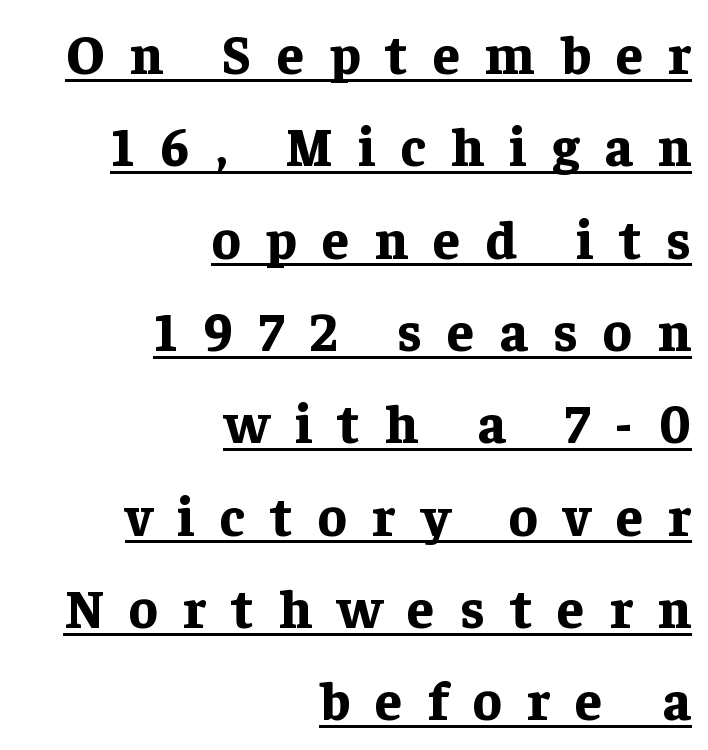
{"serif": "yes", "italic": "no", "bold": "yes", "weight": "bold", "width": "normal", "stroke_contrast": "low", "x_height": "medium", "monospaced": "no", "underline": "yes", "align": "right", "line_spacing_ratio": 1.71, "letter_spacing": "wide", "letter_spacing_em": 0.47, "glyph_px": 54}
